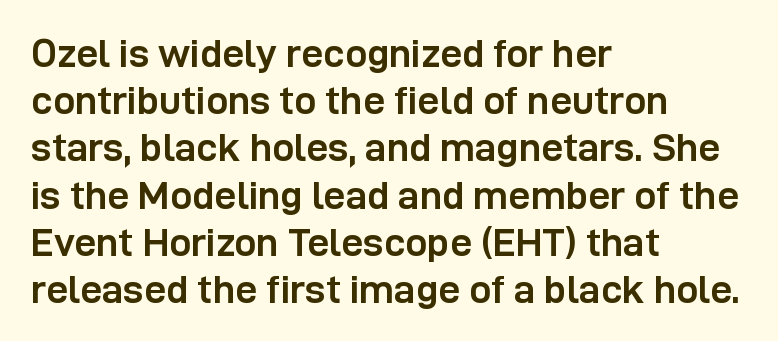
{"serif": "no", "italic": "no", "bold": "yes", "weight": "semibold", "width": "normal", "stroke_contrast": "low", "x_height": "medium", "monospaced": "no", "underline": "no", "align": "left", "line_spacing_ratio": 1.21, "letter_spacing": "normal", "letter_spacing_em": 0.0, "glyph_px": 39}
